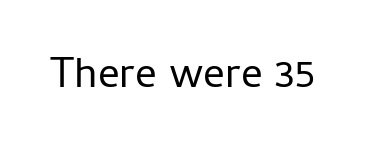
{"serif": "no", "italic": "no", "bold": "no", "weight": "regular", "width": "normal", "stroke_contrast": "low", "x_height": "medium", "monospaced": "no", "underline": "no", "letter_spacing": "normal", "letter_spacing_em": 0.0, "glyph_px": 43}
